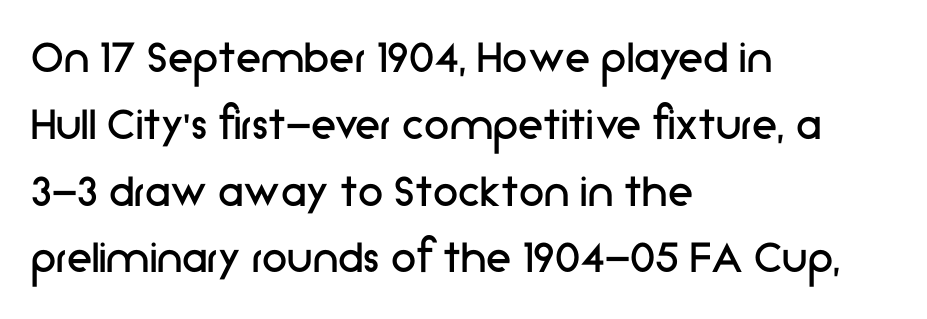
Check the space under the baseline: it is left empty. Each word holds together tightly as a unit, with standard inter-letter gaps. Casual observation: everything's shoved over to the left. The characters are drawn with everyday or finer stroke widths.
